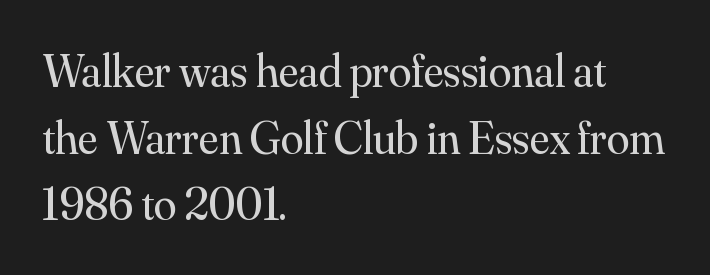
The image shows 46 px regular-weight serif type, upright; set left-aligned, normal line spacing (1.45x), normal letter spacing, not underlined; medium stroke contrast and a small x-height.
